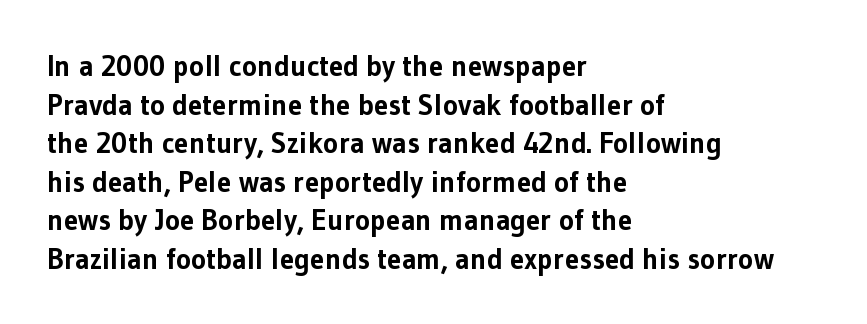
{"serif": "no", "italic": "no", "bold": "yes", "weight": "bold", "width": "normal", "stroke_contrast": "low", "x_height": "medium", "monospaced": "no", "underline": "no", "align": "left", "line_spacing": "normal", "line_spacing_ratio": 1.33, "letter_spacing": "normal", "letter_spacing_em": 0.0, "glyph_px": 29}
